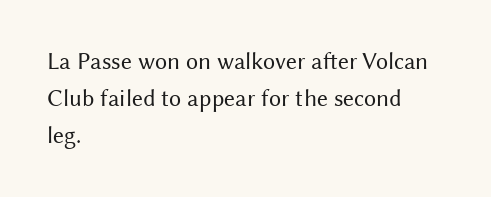
The image shows 24 px text type, upright; set left-aligned, normal line spacing (1.55x), normal letter spacing, not underlined.
